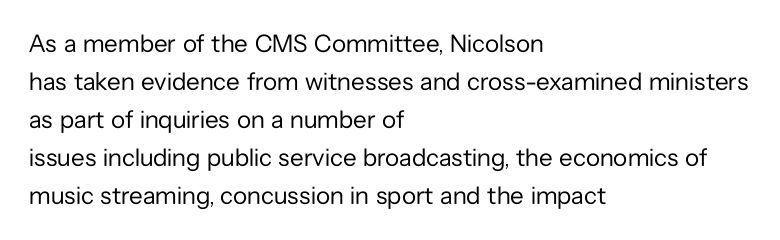
{"italic": "no", "bold": "no", "underline": "no", "align": "left", "line_spacing": "normal", "line_spacing_ratio": 1.52, "letter_spacing": "normal", "letter_spacing_em": 0.0, "glyph_px": 25}
